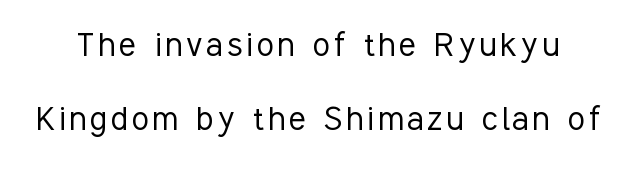
Spacing verdict: proportional, widths tailored to each character. The type sits square on the baseline with zero lean. Stem width sits at or under what a default text font uses. Decoration check: the copy has no underline. I'd call this a sans setting — the letters go barefoot.
